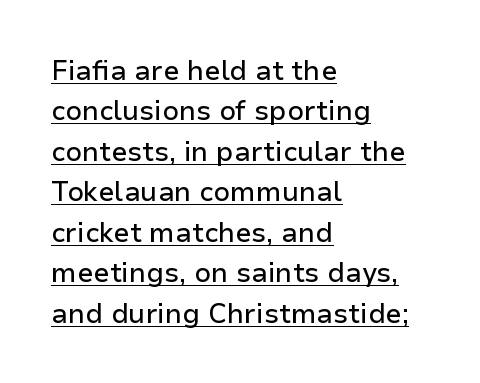
Q: Is the text italic (slanted)? A: No, it is upright.
Q: Is the text underlined? A: Yes.
Q: How is the paragraph aligned? A: Left-aligned.
Q: Is the spacing between letters normal or unusually wide? A: Normal.
Q: Is the spacing between lines tight, normal or loose? A: Normal.
